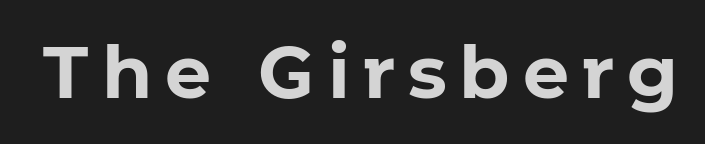
A typesetter would call this proportional, since set widths differ per character. Heavy, bold letterforms. Italic? Not at all — the glyphs are vertical. The face used here is a sans, in the tradition of grotesques and geometrics. Any mark beneath the type? The region is blank.
